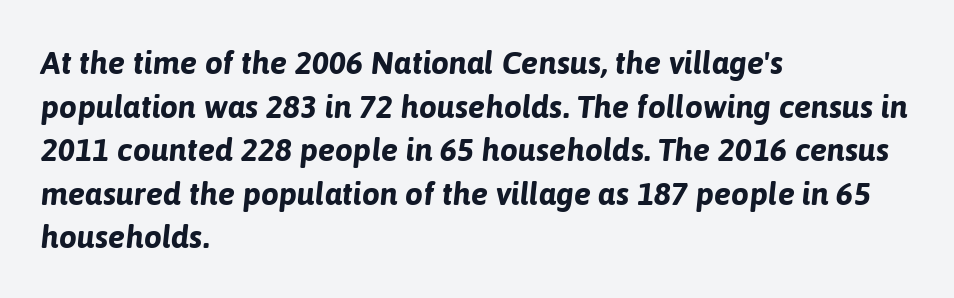
{"italic": "yes", "lean": "right", "slant_degrees": 6, "bold": "yes", "weight": "bold", "width": "normal", "stroke_contrast": "low", "x_height": "medium", "monospaced": "no", "underline": "no", "align": "left", "line_spacing": "normal", "line_spacing_ratio": 1.36, "letter_spacing": "normal", "letter_spacing_em": 0.0, "glyph_px": 32}
